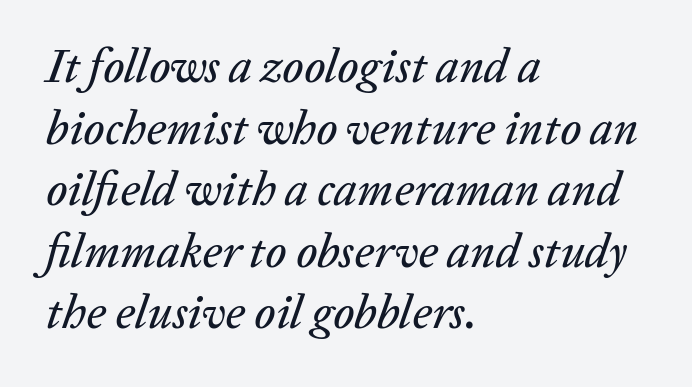
The image shows 47 px text type, italic (leaning right); set left-aligned, normal line spacing (1.31x), normal letter spacing, not underlined; low stroke contrast and a medium x-height.
